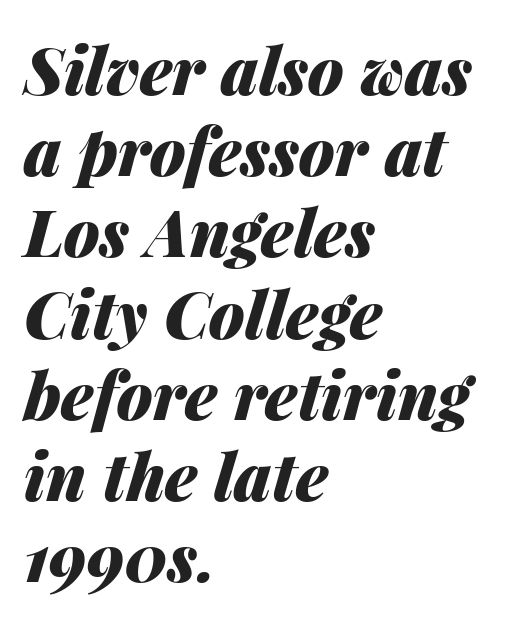
{"italic": "yes", "lean": "right", "slant_degrees": 14, "bold": "yes", "weight": "heavy", "width": "normal", "stroke_contrast": "medium", "x_height": "medium", "monospaced": "no", "underline": "no", "align": "left", "line_spacing": "normal", "line_spacing_ratio": 1.25, "letter_spacing": "normal", "letter_spacing_em": 0.0, "glyph_px": 65}
